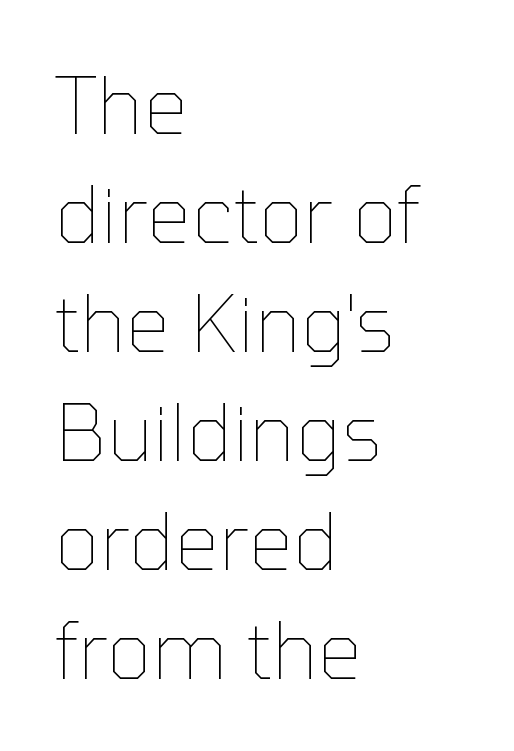
{"italic": "no", "bold": "no", "weight": "thin", "width": "normal", "stroke_contrast": "low", "x_height": "medium", "monospaced": "no", "underline": "no", "align": "left", "line_spacing": "normal", "line_spacing_ratio": 1.38, "letter_spacing": "normal", "letter_spacing_em": 0.0, "glyph_px": 79}
